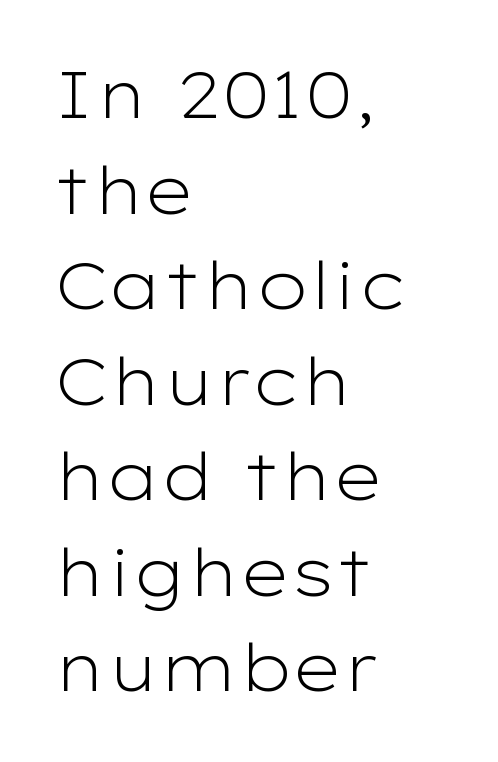
{"serif": "no", "italic": "no", "bold": "no", "weight": "light", "width": "wide", "stroke_contrast": "low", "x_height": "medium", "monospaced": "no", "underline": "no", "align": "left", "line_spacing": "normal", "line_spacing_ratio": 1.47, "letter_spacing": "normal", "letter_spacing_em": 0.0, "glyph_px": 65}
